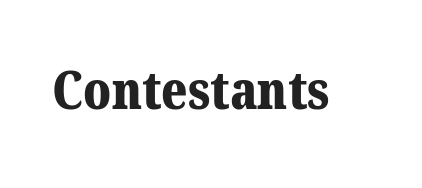
The image shows 53 px bold serif type; set normal letter spacing, not underlined; medium stroke contrast and a medium x-height.
